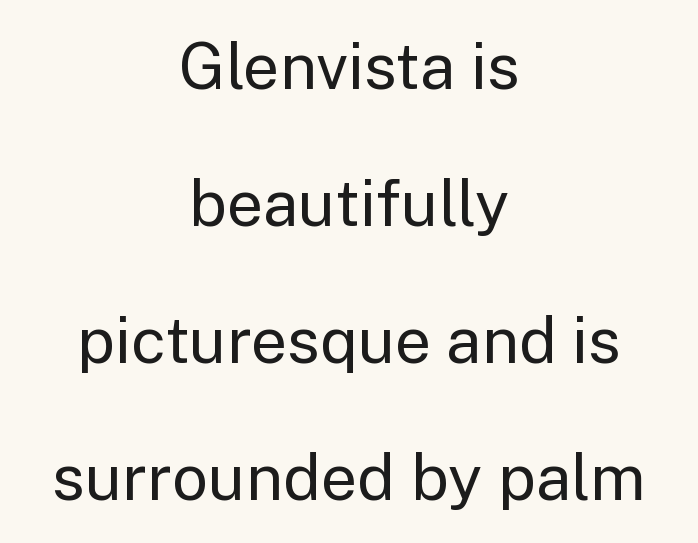
These lines are centered, leaving both edges ragged. One glance says open: line gaps are wider than usual. Here the designer chose a conventional face with non-uniform glyph widths. A light-to-regular cut is what we see here. The letters sit at their default tracking, neither squeezed nor spread. This sample uses a sans-serif face.
